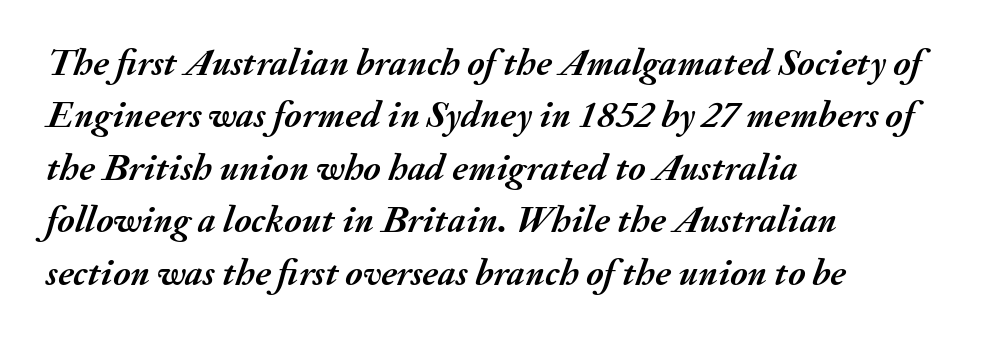
The image shows 38 px semibold type, italic (leaning right); set left-aligned, normal line spacing (1.38x), normal letter spacing, not underlined; medium stroke contrast and a small x-height.
